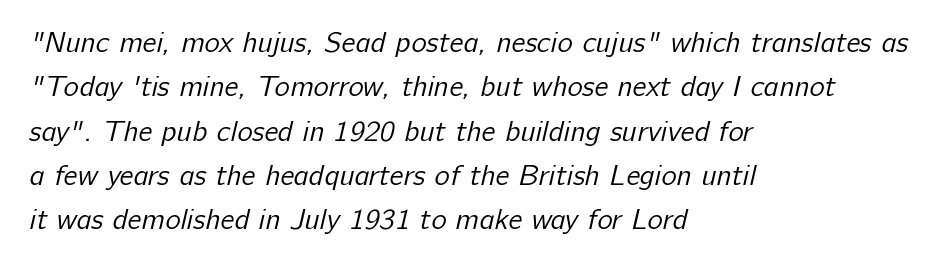
Counters stay open thanks to moderate or lighter strokes. Is this a fixed-width face? No — the glyphs have proportional, varying widths. Has an underline been added? It has not. What kind of face is this? One without serifs — a sans. Does the leading feel generous? No, just average.
